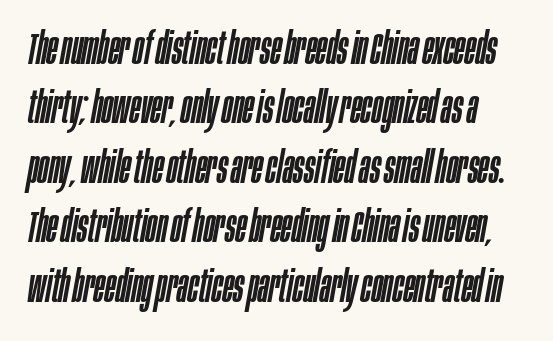
Looks like regular typesetting: each glyph gets only the width it needs. Yep, that's italic — everything's leaning. Compared with typical paragraphs, the rows here are spaced about the same. The letters sit at their default tracking, neither squeezed nor spread. The foot of each line stays bare and open.
